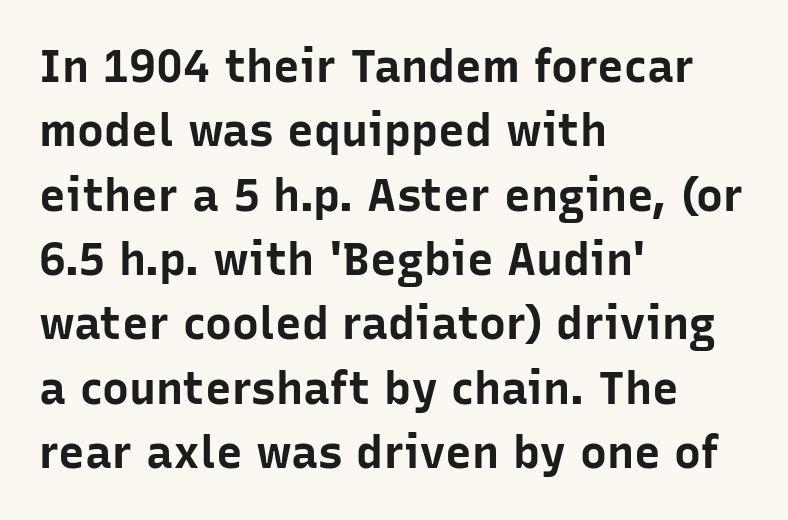
The image shows 45 px bold sans-serif type, upright; set left-aligned, normal line spacing (1.43x), normal letter spacing, not underlined; low stroke contrast and a medium x-height.
